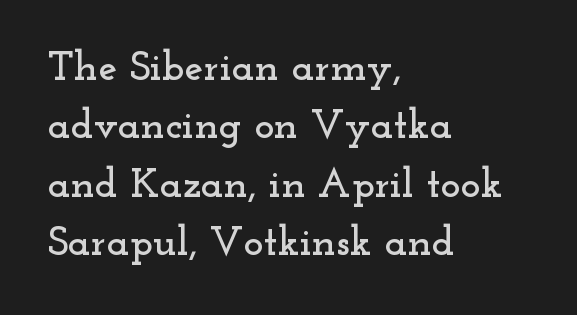
The face used here is rendered with its standard letterfit. Quick note: interline space is typical. Character widths vary here, with narrow letters taking less room than wide ones. Decoration check: the copy has no underline. Teacher's note: observe the even left margin — that is flush-left alignment.
